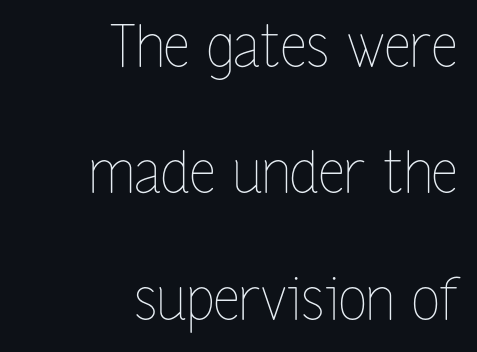
{"italic": "no", "bold": "no", "weight": "thin", "width": "condensed", "stroke_contrast": "low", "x_height": "medium", "monospaced": "no", "underline": "no", "align": "right", "line_spacing": "loose", "line_spacing_ratio": 2.18, "letter_spacing": "normal", "letter_spacing_em": 0.0, "glyph_px": 58}
